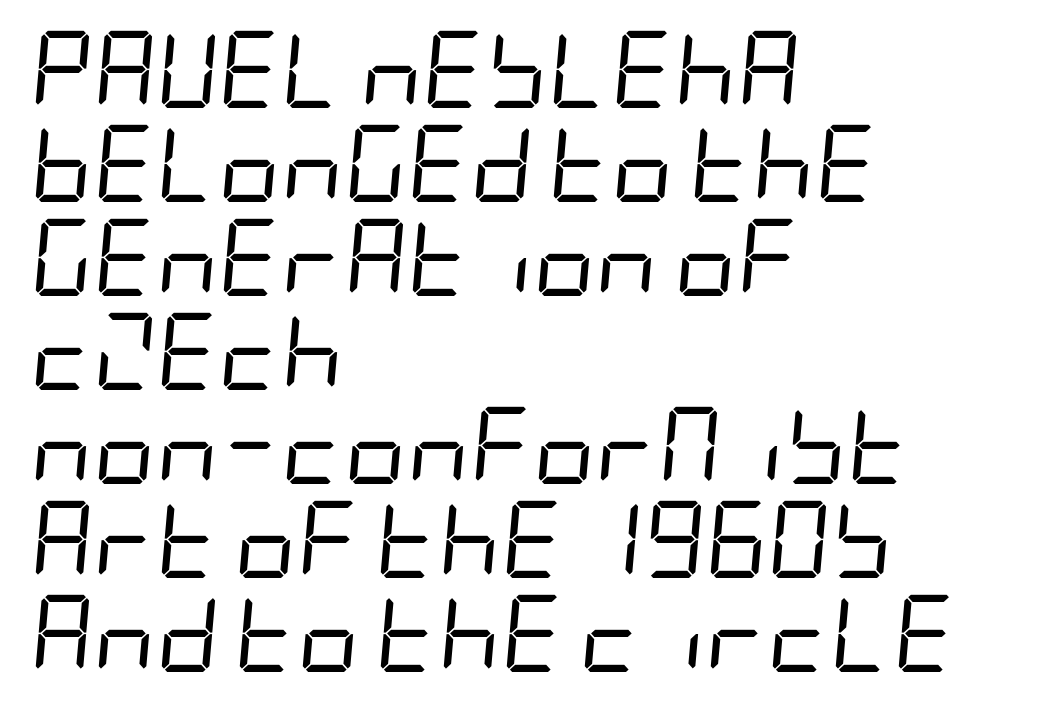
The image shows 77 px regular-weight, condensed type, italic (leaning right); set left-aligned, line spacing 1.22x, normal letter spacing, not underlined; low stroke contrast and a large x-height.
